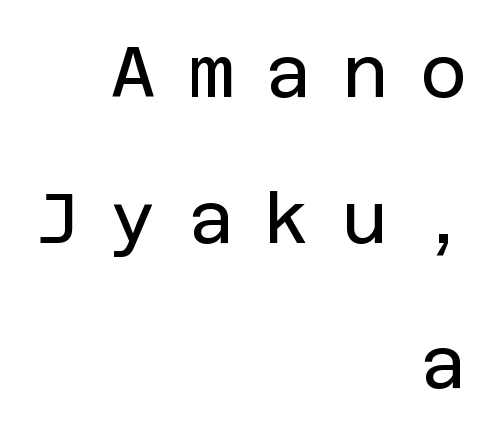
You could only call the tracking loose — the letters float apart. Rule under the text: the space is simply empty. I'd call this a sans setting — the letters go barefoot. Right-aligned paragraph, ragged on the left. This block would shrink considerably if given ordinary leading; it's expanded now.
